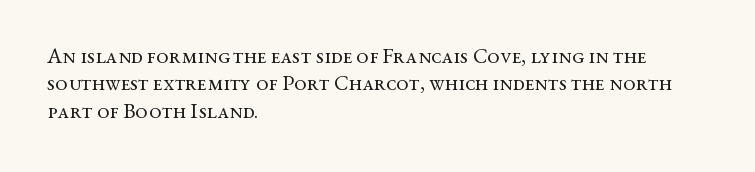
The image shows 22 px text type, upright; set left-aligned, line spacing 1.24x, normal letter spacing, not underlined.
